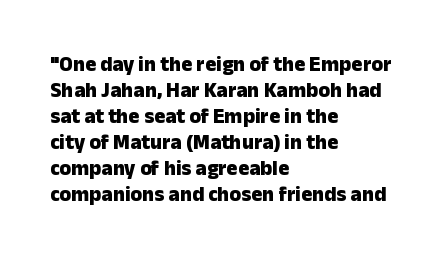
The image shows 21 px bold type, upright; set left-aligned, line spacing 1.24x, normal letter spacing, not underlined.
